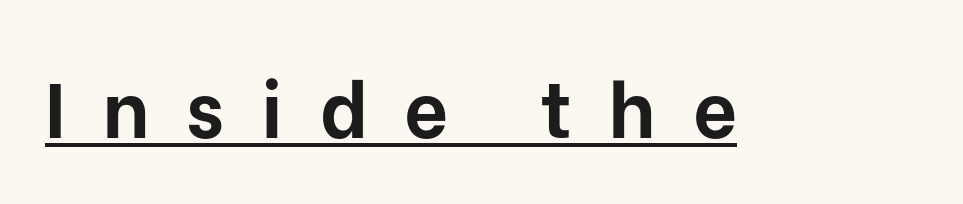
{"serif": "no", "italic": "no", "bold": "yes", "weight": "bold", "width": "normal", "stroke_contrast": "low", "x_height": "medium", "monospaced": "no", "underline": "yes", "letter_spacing": "wide", "letter_spacing_em": 0.48, "glyph_px": 77}
